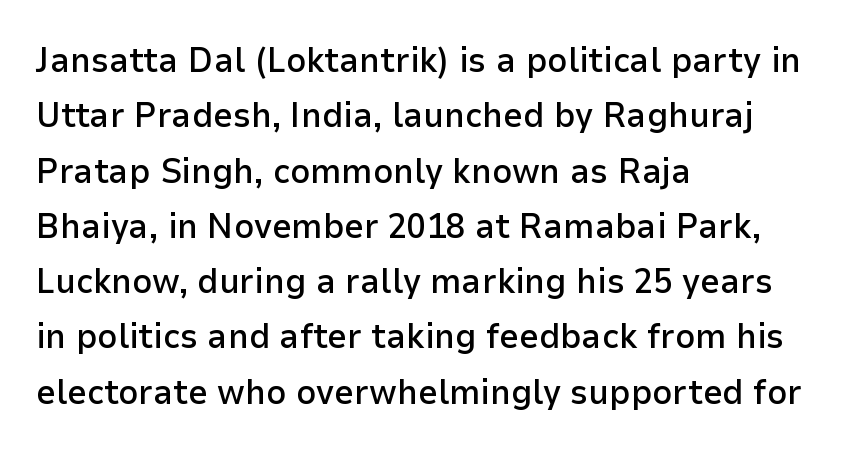
The image shows 35 px semibold sans-serif type, upright; set left-aligned, normal line spacing (1.58x), normal letter spacing, not underlined; low stroke contrast and a medium x-height.
